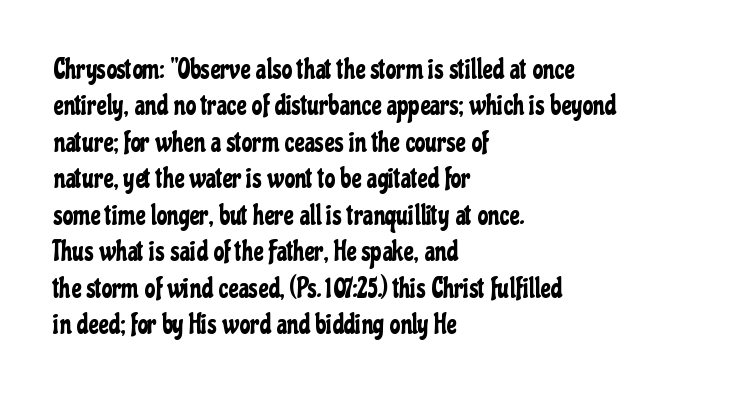
Q: Is the text italic (slanted)? A: No, it is upright.
Q: Is the text underlined? A: No.
Q: How is the paragraph aligned? A: Left-aligned.
Q: Is the spacing between letters normal or unusually wide? A: Normal.
Q: Is the spacing between lines tight, normal or loose? A: Normal.
